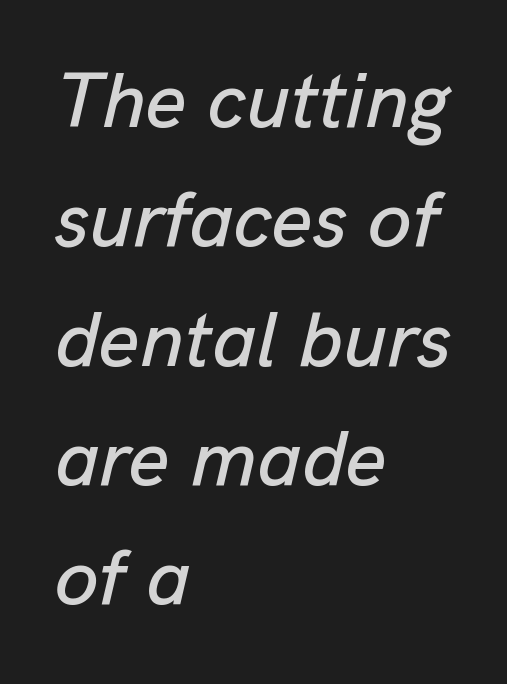
{"italic": "yes", "lean": "right", "slant_degrees": 13, "width": "normal", "stroke_contrast": "low", "x_height": "medium", "monospaced": "no", "underline": "no", "align": "left", "line_spacing": "normal", "line_spacing_ratio": 1.51, "letter_spacing": "normal", "letter_spacing_em": 0.0, "glyph_px": 79}
